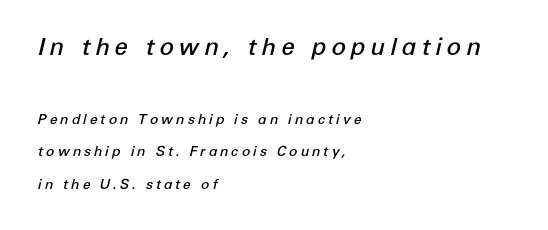
{"italic": "yes", "lean": "right", "slant_degrees": 12, "bold": "semi", "underline": "no", "align": "left", "line_spacing": "loose", "line_spacing_ratio": 2.35, "letter_spacing": "wide", "letter_spacing_em": 0.2, "larger_block": "first", "size_ratio": 1.71, "glyph_px": 24}
